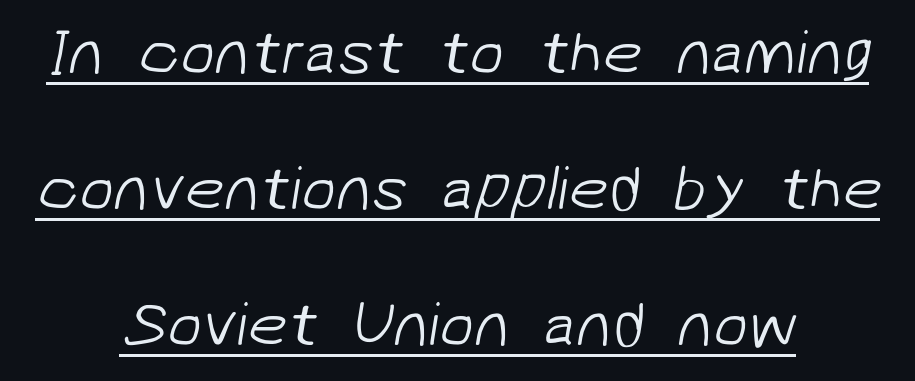
Letters have the restrained weight of plain body copy at most. Varying glyph widths throughout — classic text-font behaviour. The block of text is sparse from top to bottom, with ample space between rows. Line starts and ends both wander, symmetrically. A continuous stroke trails under the words, as in a hyperlink. Inter-character spacing is left at the font's built-in metrics.
